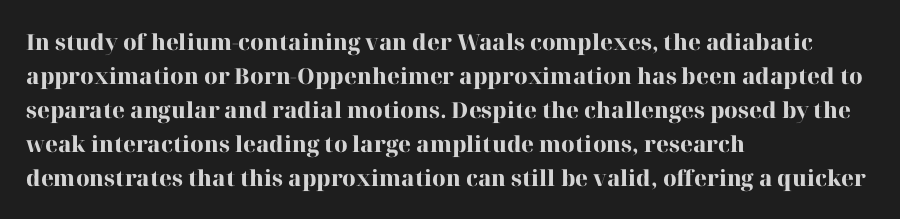
Q: Is the text bold? A: Yes.
Q: Is the text italic (slanted)? A: No, it is upright.
Q: Is the text underlined? A: No.
Q: How is the paragraph aligned? A: Left-aligned.
Q: Is the spacing between letters normal or unusually wide? A: Normal.
Q: Is the spacing between lines tight, normal or loose? A: Normal.
